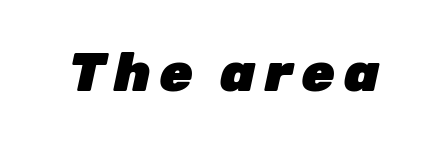
Type without underlining. The face used here has the dense, thick strokes of a bold. Does the lettering tilt? It does — this is italic. A typesetter would call this proportional, since set widths differ per character.
